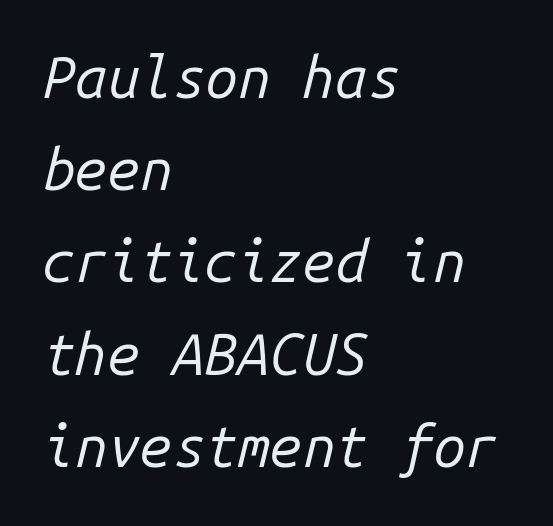
{"italic": "yes", "lean": "right", "slant_degrees": 14, "bold": "no", "weight": "regular", "width": "normal", "stroke_contrast": "low", "x_height": "medium", "monospaced": "yes", "underline": "no", "align": "left", "line_spacing": "normal", "line_spacing_ratio": 1.59, "letter_spacing": "normal", "letter_spacing_em": 0.0, "glyph_px": 58}
